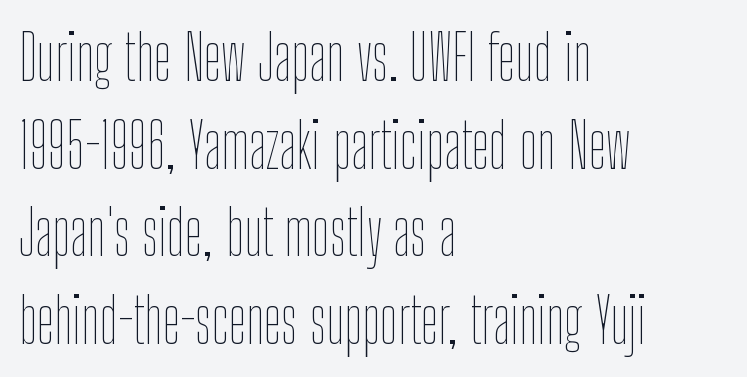
The image shows 63 px thin, condensed type, upright; set left-aligned, normal line spacing (1.39x), normal letter spacing, not underlined; low stroke contrast and a medium x-height.
